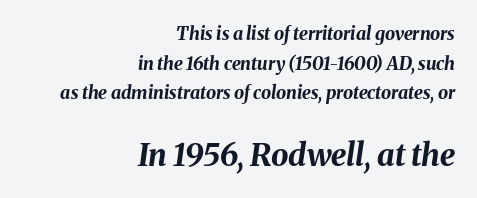
Q: Is the text bold? A: Yes.
Q: Is the text italic (slanted)? A: Yes, it leans right by about 8 degrees.
Q: Is the text underlined? A: No.
Q: How is the paragraph aligned? A: Right-aligned.
Q: Is the spacing between letters normal or unusually wide? A: Normal.
Q: Is the spacing between lines tight, normal or loose? A: Normal.
Q: Which block of text is set in a larger size, the first (top) or the second (bottom)? A: The second (bottom) one.
Q: Width (condensed, normal, or wide)? A: Normal.
Q: Stroke contrast? A: Medium.
Q: x-height? A: Medium.
Q: Monospaced? A: No.
